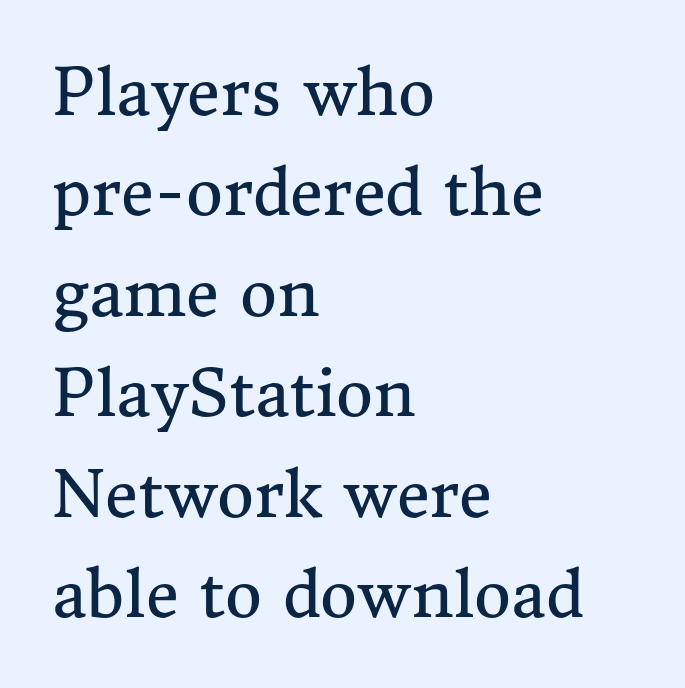
The image shows 64 px regular-weight serif type, upright; set left-aligned, normal line spacing (1.57x), normal letter spacing, not underlined; medium stroke contrast and a medium x-height.
